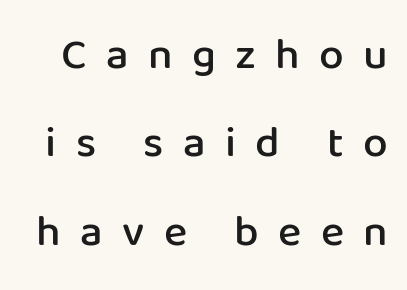
{"serif": "no", "italic": "no", "bold": "semi", "weight": "semibold", "width": "normal", "stroke_contrast": "low", "x_height": "medium", "monospaced": "no", "underline": "no", "line_spacing": "loose", "line_spacing_ratio": 2.01, "letter_spacing": "wide", "letter_spacing_em": 0.44, "glyph_px": 44}
